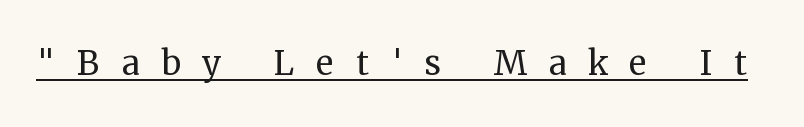
Letter spacing: wide. Is the stroke heavy? The answer is a plain regular-or-lighter. Varying glyph widths throughout — classic text-font behaviour. The typesetter has applied underlining to the passage shown.
